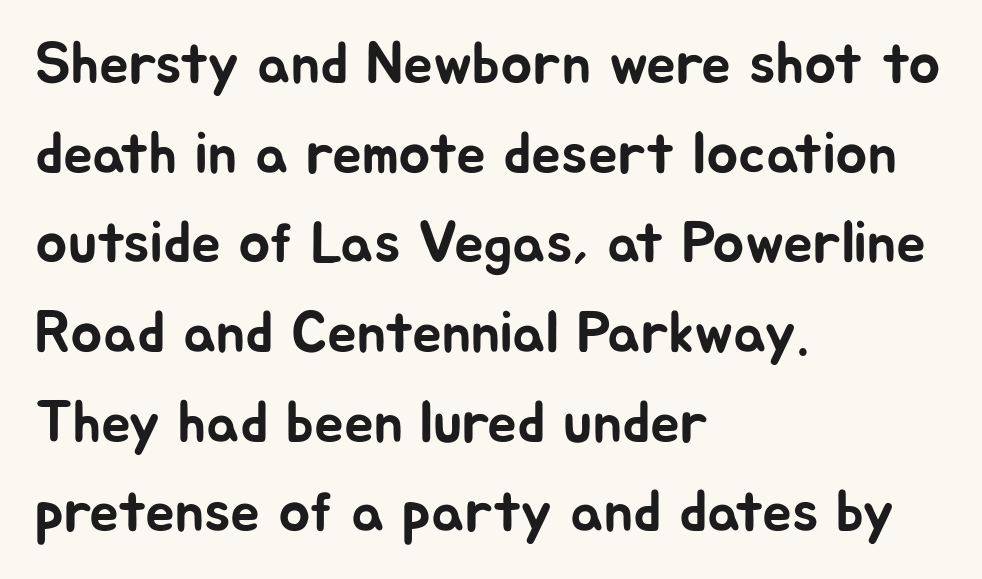
The image shows 59 px sans-serif type, upright; set left-aligned, normal line spacing (1.52x), normal letter spacing, not underlined; low stroke contrast and a medium x-height.
